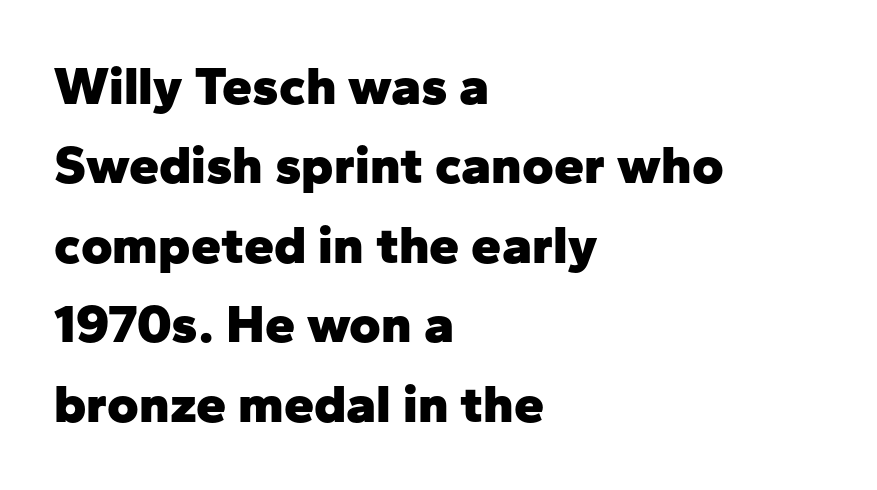
Q: Is the text bold? A: Yes.
Q: Is the text italic (slanted)? A: No, it is upright.
Q: Is the typeface a serif or a sans-serif typeface? A: Sans-serif.
Q: Is the text underlined? A: No.
Q: How is the paragraph aligned? A: Left-aligned.
Q: Is the spacing between letters normal or unusually wide? A: Normal.
Q: Is the spacing between lines tight, normal or loose? A: Normal.
Q: Width (condensed, normal, or wide)? A: Normal.
Q: Stroke contrast? A: Low.
Q: x-height? A: Medium.
Q: Monospaced? A: No.
